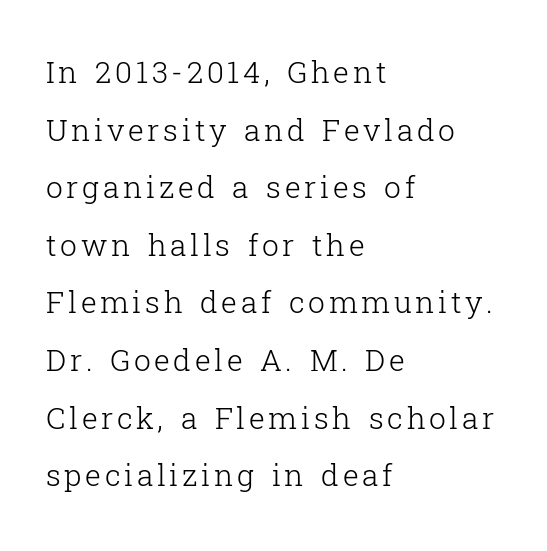
{"serif": "yes", "italic": "no", "bold": "no", "weight": "light", "width": "normal", "stroke_contrast": "low", "x_height": "medium", "monospaced": "no", "underline": "no", "align": "left", "line_spacing": "loose", "line_spacing_ratio": 1.92, "glyph_px": 30}
